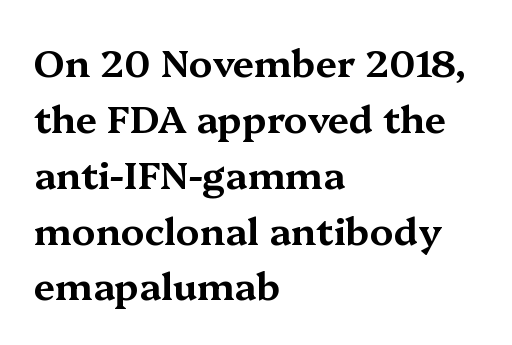
Q: Is the text italic (slanted)? A: No, it is upright.
Q: Is the typeface a serif or a sans-serif typeface? A: Serif.
Q: Is the text underlined? A: No.
Q: How is the paragraph aligned? A: Left-aligned.
Q: Is the spacing between letters normal or unusually wide? A: Normal.
Q: Is the spacing between lines tight, normal or loose? A: Normal.
Q: Width (condensed, normal, or wide)? A: Wide.
Q: Stroke contrast? A: Medium.
Q: x-height? A: Medium.
Q: Monospaced? A: No.
